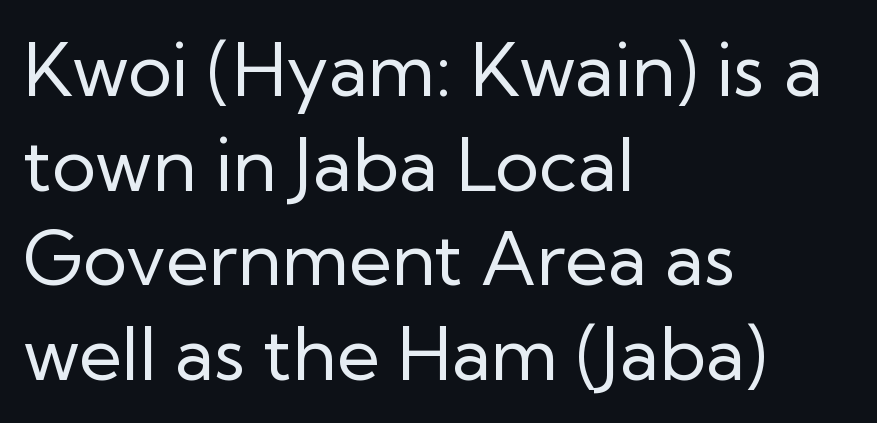
The paragraph shown leans on its left margin. Type style note: lacks serifs. Note the varied advance widths — an 'i' is clearly narrower than an 'm'. Check under the words: just untouched page. When letters stand straight like this, we call the style roman or upright.
